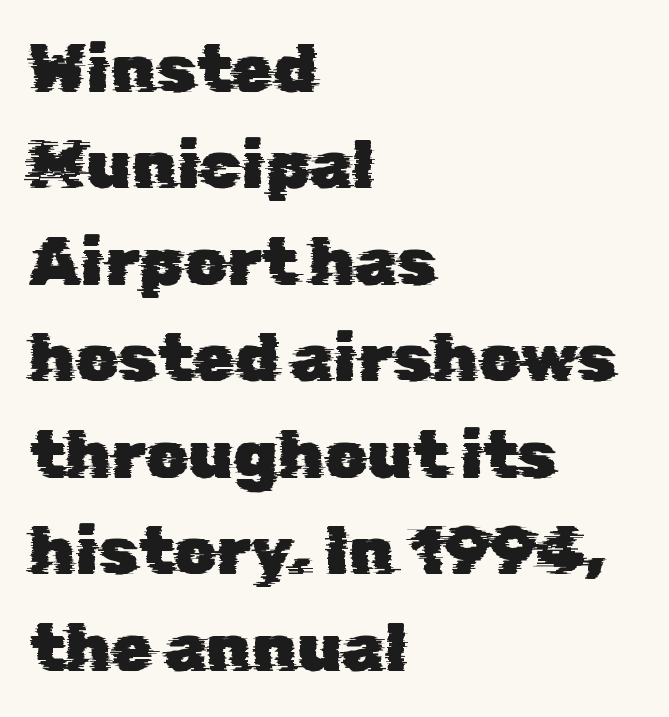
The image shows 67 px sans-serif type; set left-aligned, normal line spacing (1.44x), normal letter spacing, not underlined; low stroke contrast and a medium x-height.
